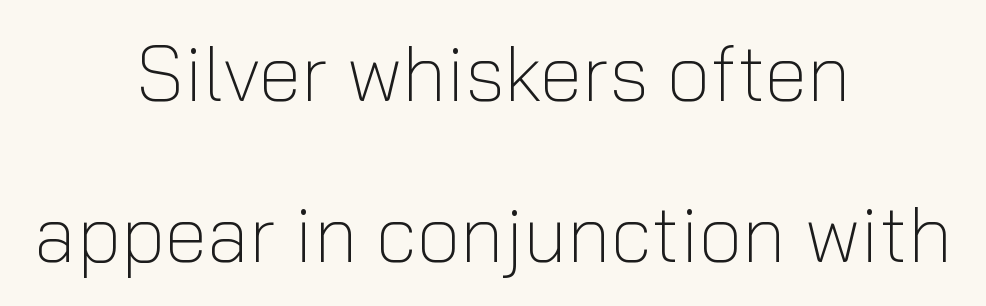
{"serif": "no", "italic": "no", "bold": "no", "weight": "light", "width": "normal", "stroke_contrast": "low", "x_height": "medium", "monospaced": "no", "underline": "no", "align": "center", "line_spacing": "loose", "line_spacing_ratio": 2.07, "letter_spacing": "normal", "letter_spacing_em": 0.0, "glyph_px": 78}
